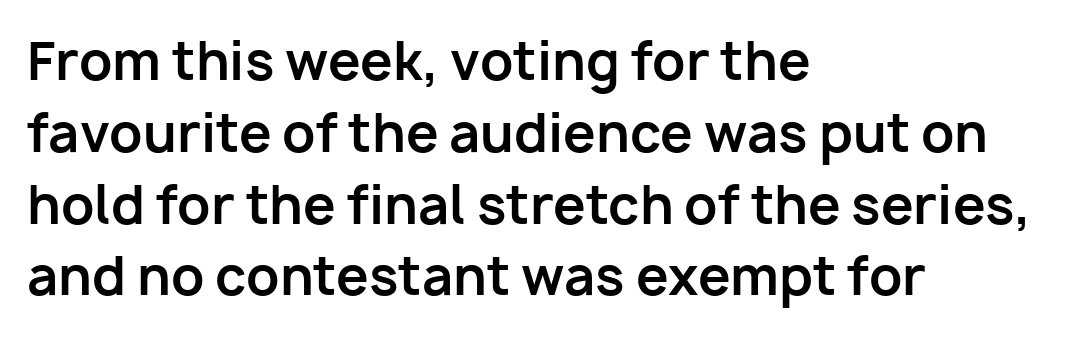
The image shows 52 px bold sans-serif type, upright; set left-aligned, normal line spacing (1.38x), normal letter spacing, not underlined; low stroke contrast and a medium x-height.
